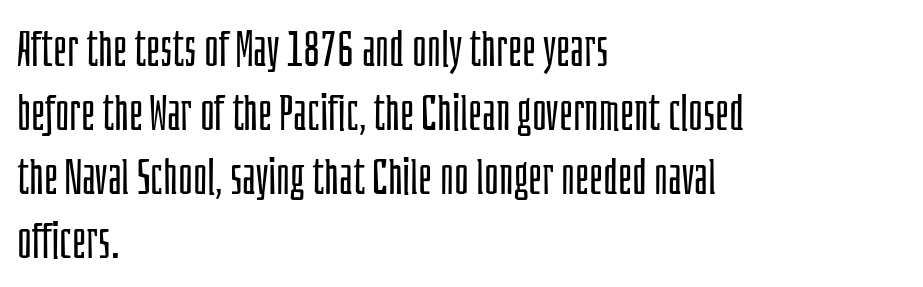
{"serif": "no", "italic": "no", "bold": "no", "weight": "light", "width": "condensed", "stroke_contrast": "low", "x_height": "large", "monospaced": "no", "underline": "no", "align": "left", "line_spacing": "normal", "line_spacing_ratio": 1.28, "letter_spacing": "normal", "letter_spacing_em": 0.0, "glyph_px": 50}
